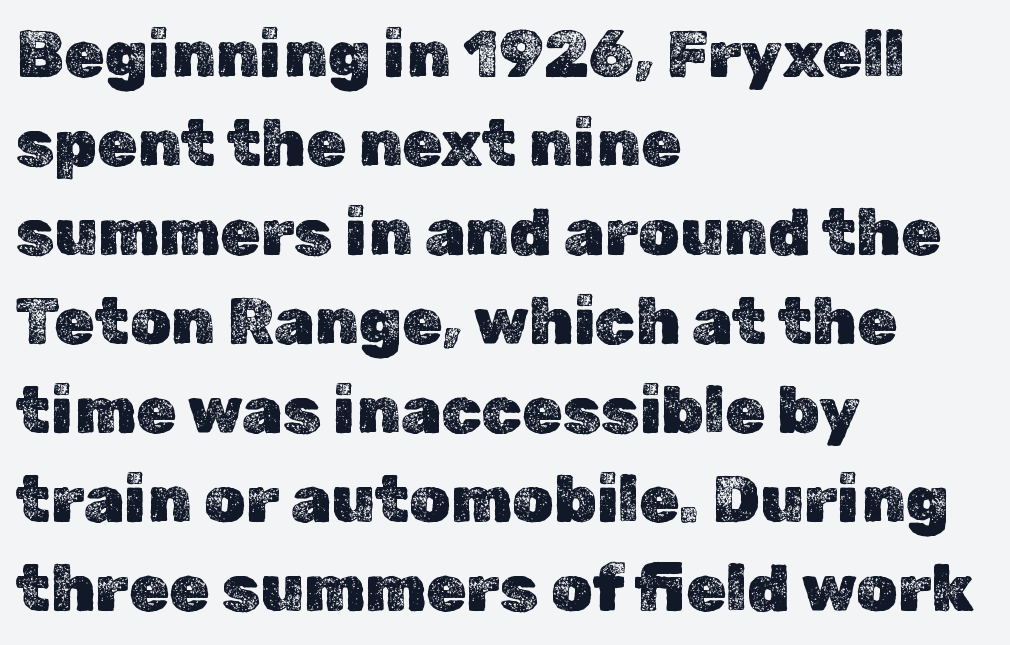
This rendering features lettering with no underline. Short note: letters normally spaced. Nope, not italic — everything's standing straight. You could not count columns in this text — the font is proportionally spaced. A normal amount of white space separates one row of letters from the next. The rag falls on the right side of this text block.
